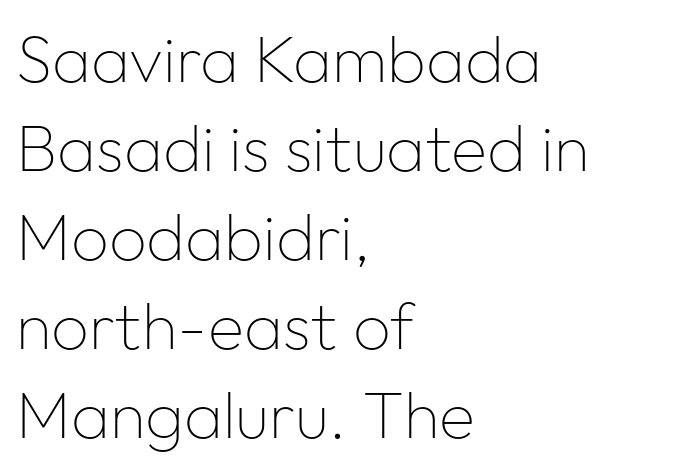
One-word summary of the alignment: left. If you measured baseline to baseline, you'd find a middling distance. These lines were composed using upright roman letters. Check the space under the baseline: it is left empty. The weight tops out at a normal text grade.
